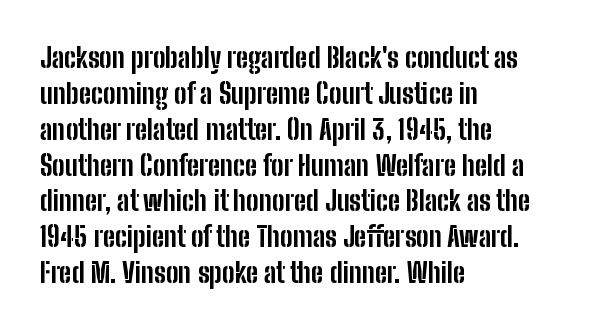
No extra tracking has been applied to these lines. If you drew a line through each stem, it would be perfectly vertical. The typeface chosen for these lines omits serifs. Quick note: interline space is typical. Where is the straight margin? On the left. Emphasis by weight is at full strength: bold.
